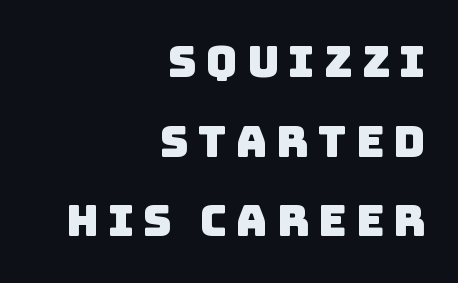
Q: Is the typeface a serif or a sans-serif typeface? A: Sans-serif.
Q: Is the text underlined? A: No.
Q: How is the paragraph aligned? A: Right-aligned.
Q: Is the spacing between letters normal or unusually wide? A: Unusually wide.
Q: Width (condensed, normal, or wide)? A: Normal.
Q: Stroke contrast? A: Low.
Q: x-height? A: Large.
Q: Monospaced? A: No.
